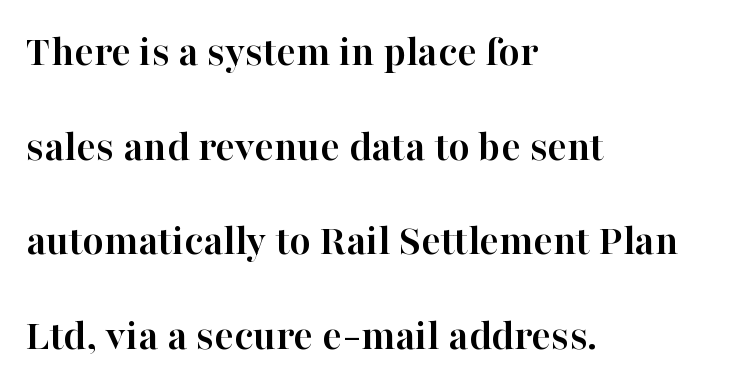
{"serif": "yes", "italic": "no", "bold": "yes", "weight": "semibold", "width": "normal", "stroke_contrast": "high", "x_height": "medium", "monospaced": "no", "underline": "no", "align": "left", "line_spacing": "loose", "line_spacing_ratio": 2.15, "letter_spacing": "normal", "letter_spacing_em": 0.0, "glyph_px": 44}
